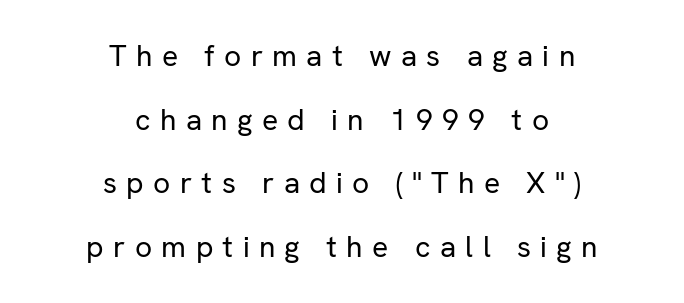
Q: Is the text bold? A: No.
Q: Is the text italic (slanted)? A: No, it is upright.
Q: Is the typeface a serif or a sans-serif typeface? A: Sans-serif.
Q: Is the text underlined? A: No.
Q: How is the paragraph aligned? A: Centered.
Q: Is the spacing between letters normal or unusually wide? A: Unusually wide.
Q: Is the spacing between lines tight, normal or loose? A: Loose.
Q: Width (condensed, normal, or wide)? A: Normal.
Q: Stroke contrast? A: Low.
Q: x-height? A: Medium.
Q: Monospaced? A: No.
